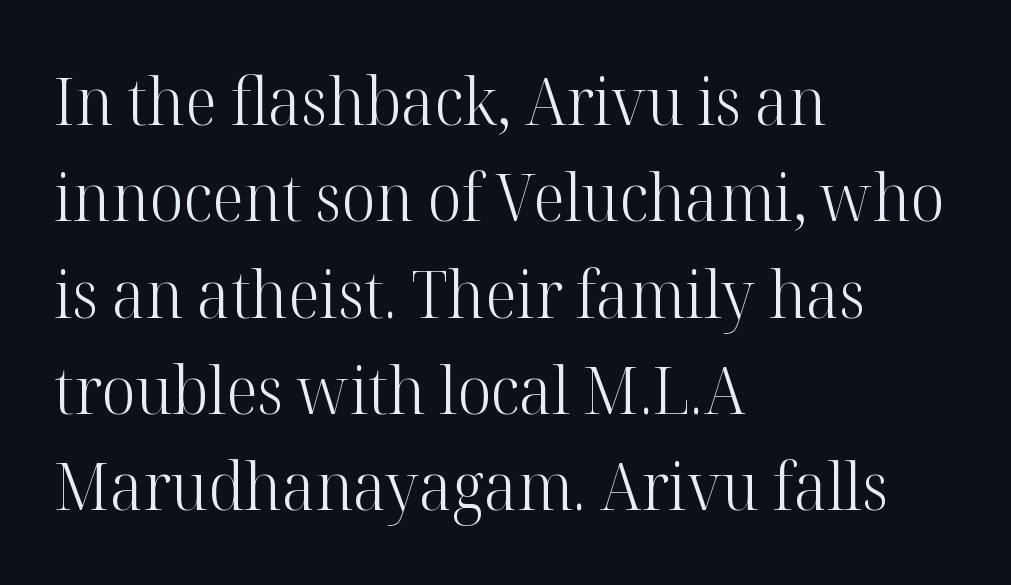
The image shows 66 px light serif type, upright; set left-aligned, normal line spacing (1.46x), normal letter spacing, not underlined; high stroke contrast and a medium x-height.
